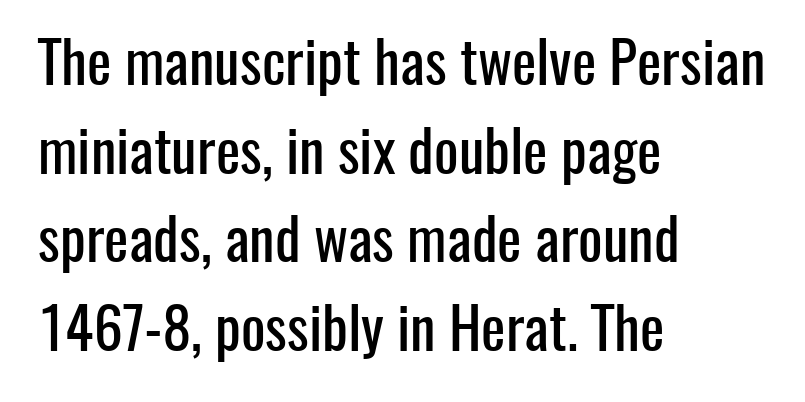
The image shows 58 px condensed sans-serif type, upright; set left-aligned, normal line spacing (1.53x), normal letter spacing, not underlined; low stroke contrast and a medium x-height.
